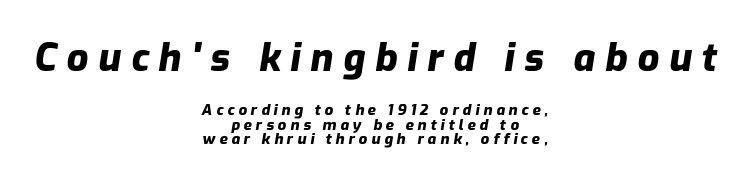
The image shows 38 px heavy type, italic (leaning right); set centered, tight line spacing (0.97x), unusually wide letter spacing (+0.26 em), not underlined; the first (top) block is 2.53x larger; low stroke contrast and a medium x-height.
